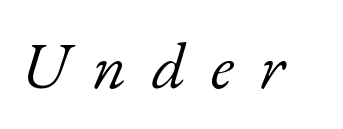
The image shows 66 px light serif type, italic (leaning right); set unusually wide letter spacing (+0.38 em), not underlined; low stroke contrast and a small x-height.
